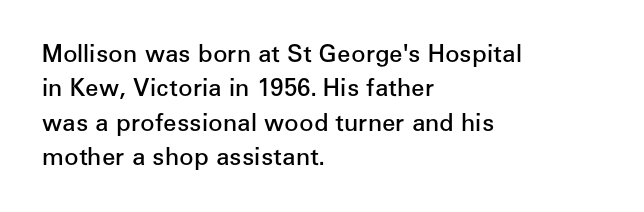
The image shows 24 px text type, upright; set left-aligned, normal line spacing (1.43x), normal letter spacing, not underlined.
